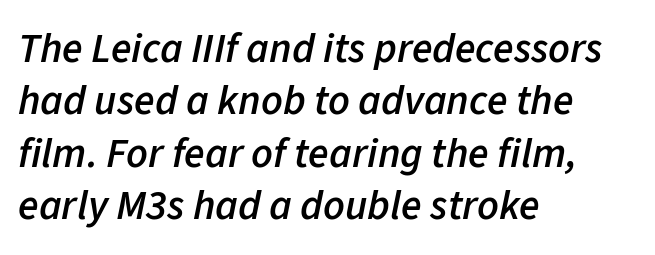
The image shows 42 px semibold type, italic (leaning right); set left-aligned, normal line spacing (1.25x), normal letter spacing, not underlined; low stroke contrast and a medium x-height.
